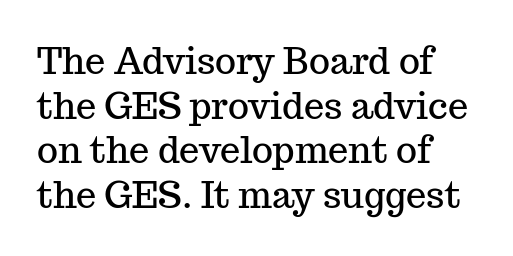
It's the straight-up-and-down kind of type. The glyphs are unaccompanied by any horizontal stroke below them. Examine the stroke ends and you'll spot serifs. A classic flush-left, rag-right setting is used for this passage. The passage shown has conventional tracking throughout.
